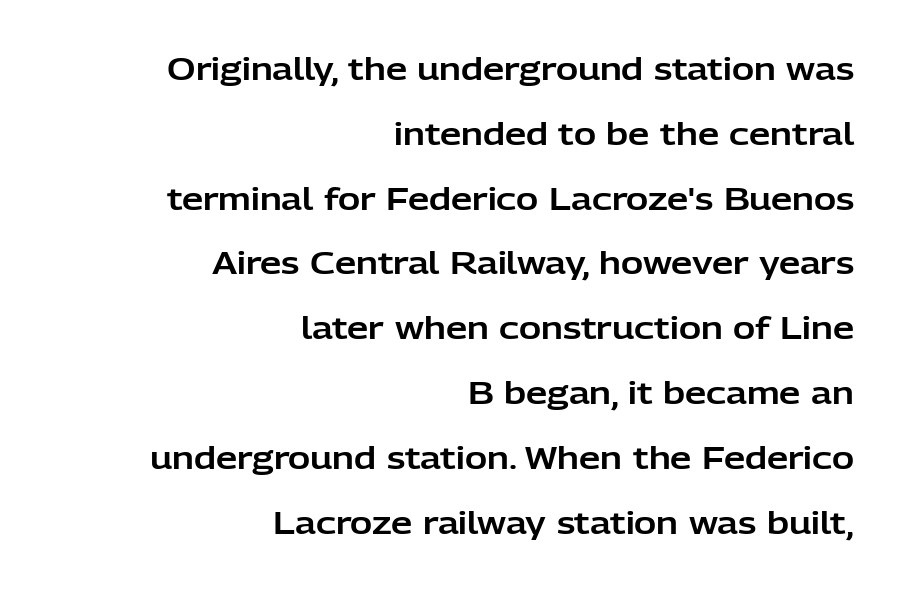
A typesetter would call this leading open, well beyond the default. Unlike a traditional serif, this face leaves its strokes unadorned. The gap between lines stays unmarked. Each word holds together tightly as a unit, with standard inter-letter gaps. One-word summary of the alignment: right. This sample uses an upright cut, with every glyph sitting square on the baseline.
